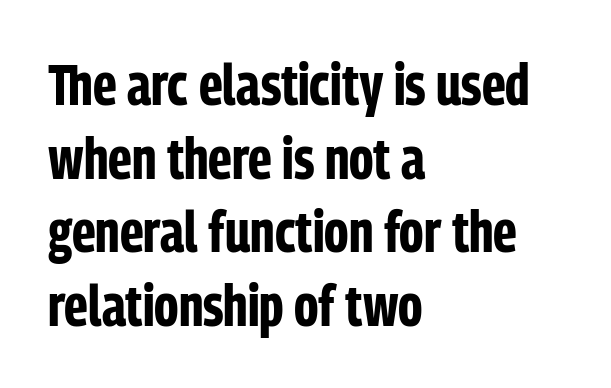
Q: Is the text bold? A: Yes.
Q: Is the text italic (slanted)? A: No, it is upright.
Q: Is the typeface a serif or a sans-serif typeface? A: Sans-serif.
Q: Is the text underlined? A: No.
Q: How is the paragraph aligned? A: Left-aligned.
Q: Is the spacing between letters normal or unusually wide? A: Normal.
Q: Is the spacing between lines tight, normal or loose? A: Normal.
Q: Width (condensed, normal, or wide)? A: Condensed.
Q: Stroke contrast? A: Low.
Q: x-height? A: Medium.
Q: Monospaced? A: No.
